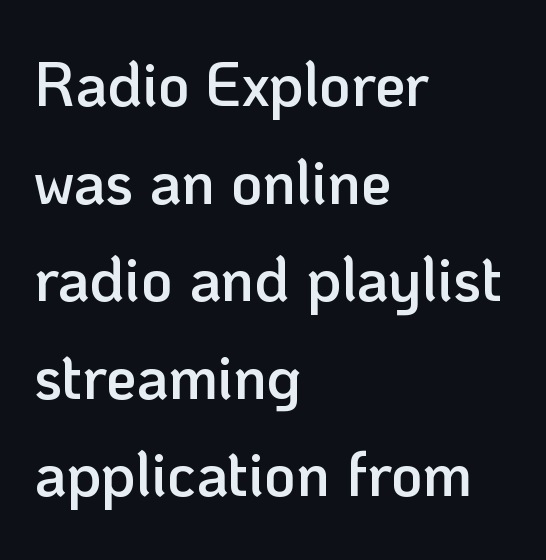
The image shows 61 px semibold sans-serif type, upright; set left-aligned, normal line spacing (1.6x), normal letter spacing, not underlined; low stroke contrast and a medium x-height.
